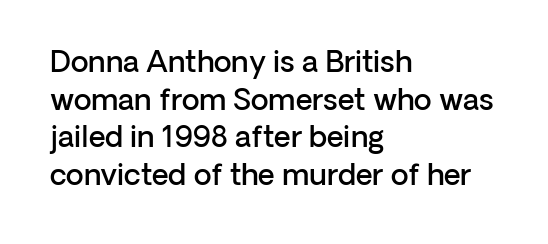
{"serif": "no", "italic": "no", "bold": "semi", "weight": "semibold", "width": "normal", "stroke_contrast": "low", "x_height": "medium", "monospaced": "no", "underline": "no", "align": "left", "line_spacing": "normal", "line_spacing_ratio": 1.3, "letter_spacing": "normal", "letter_spacing_em": 0.0, "glyph_px": 29}
